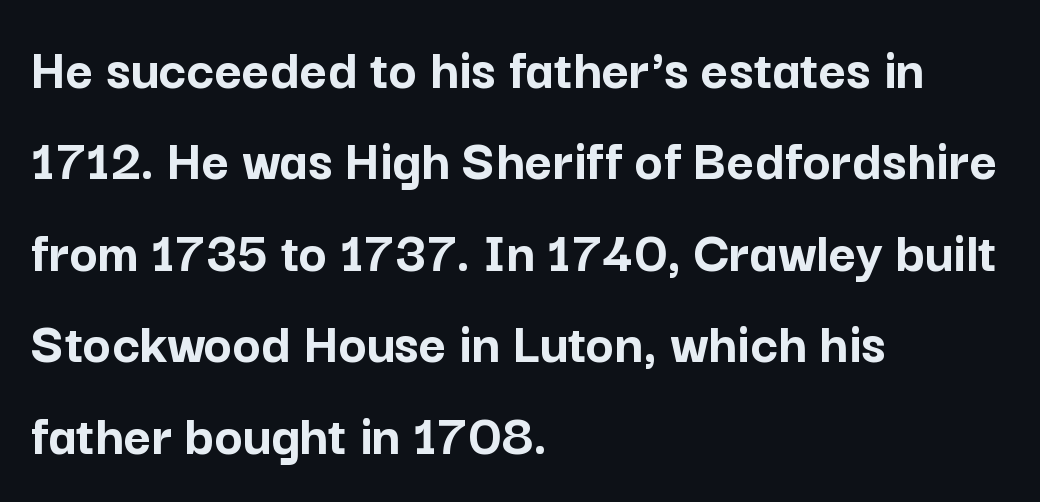
The image shows 59 px semibold sans-serif type, upright; set left-aligned, normal line spacing (1.55x), normal letter spacing, not underlined; low stroke contrast and a medium x-height.
